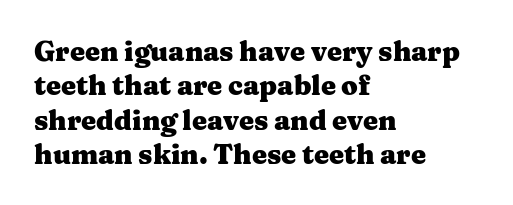
The image shows 27 px bold type, upright; set left-aligned, normal line spacing (1.27x), normal letter spacing, not underlined.
